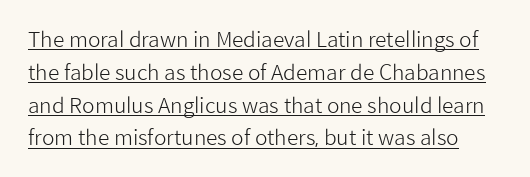
Q: Is the text bold? A: No.
Q: Is the text italic (slanted)? A: No, it is upright.
Q: Is the text underlined? A: Yes.
Q: Is the spacing between letters normal or unusually wide? A: Normal.
Q: Is the spacing between lines tight, normal or loose? A: Normal.
